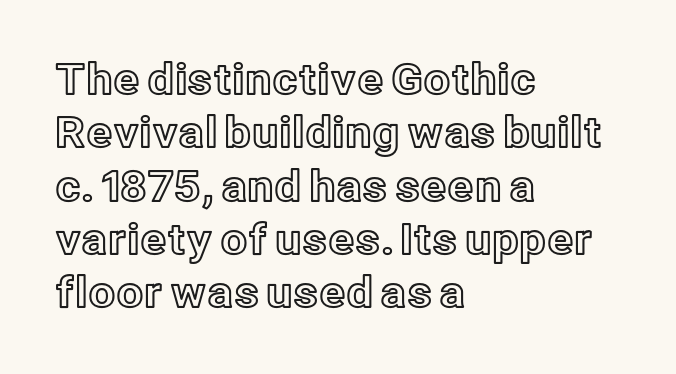
Q: Is the text italic (slanted)? A: No, it is upright.
Q: Is the text underlined? A: No.
Q: How is the paragraph aligned? A: Left-aligned.
Q: Is the spacing between letters normal or unusually wide? A: Normal.
Q: Is the spacing between lines tight, normal or loose? A: Normal.
Q: Width (condensed, normal, or wide)? A: Normal.
Q: x-height? A: Medium.
Q: Monospaced? A: No.
